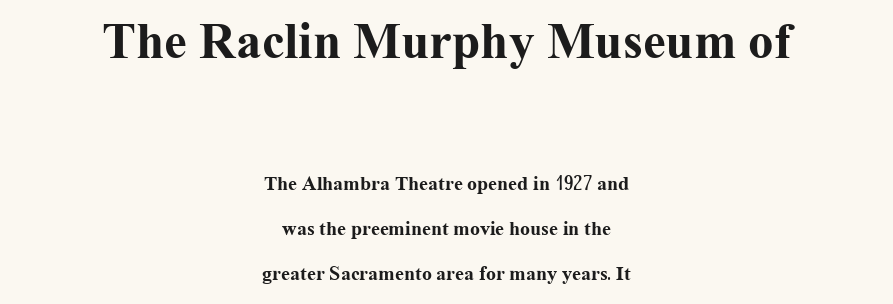
Q: Is the text bold? A: Yes.
Q: Is the text italic (slanted)? A: No, it is upright.
Q: Is the typeface a serif or a sans-serif typeface? A: Serif.
Q: Is the text underlined? A: No.
Q: How is the paragraph aligned? A: Centered.
Q: Is the spacing between letters normal or unusually wide? A: Normal.
Q: Is the spacing between lines tight, normal or loose? A: Loose.
Q: Which block of text is set in a larger size, the first (top) or the second (bottom)? A: The first (top) one.
Q: Width (condensed, normal, or wide)? A: Normal.
Q: Stroke contrast? A: Medium.
Q: x-height? A: Medium.
Q: Monospaced? A: No.
